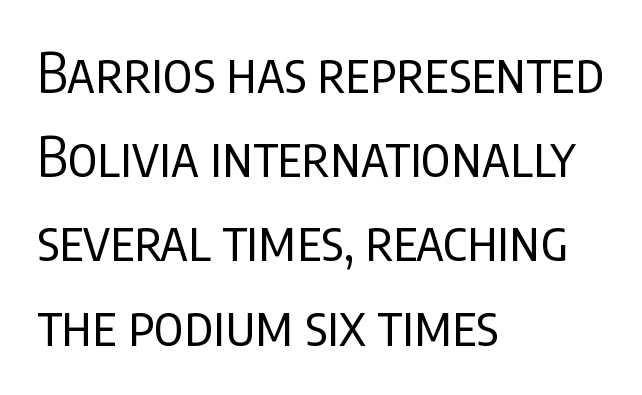
Q: Is the text bold? A: No.
Q: Is the text italic (slanted)? A: No, it is upright.
Q: Is the typeface a serif or a sans-serif typeface? A: Sans-serif.
Q: Is the text underlined? A: No.
Q: How is the paragraph aligned? A: Left-aligned.
Q: Is the spacing between letters normal or unusually wide? A: Normal.
Q: Is the spacing between lines tight, normal or loose? A: Normal.
Q: Width (condensed, normal, or wide)? A: Condensed.
Q: Stroke contrast? A: Low.
Q: x-height? A: Large.
Q: Monospaced? A: No.
